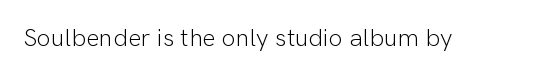
The image shows 25 px text type, upright; set normal letter spacing, not underlined.
